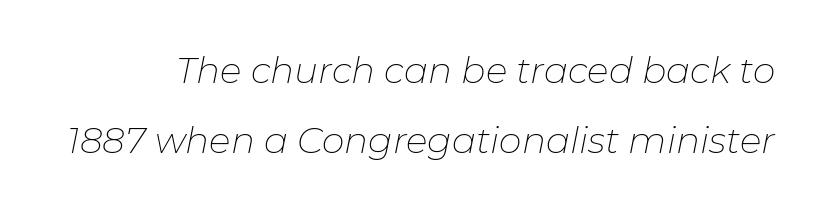
The glyphs are unaccompanied by any horizontal stroke below them. The weight would be labelled regular, book, light, or lighter still. Would a proofreader flag this as italicized? Yes. The space between consecutive lines is lavish. This sample has the flowing, uneven cadence of proportional lettering.
